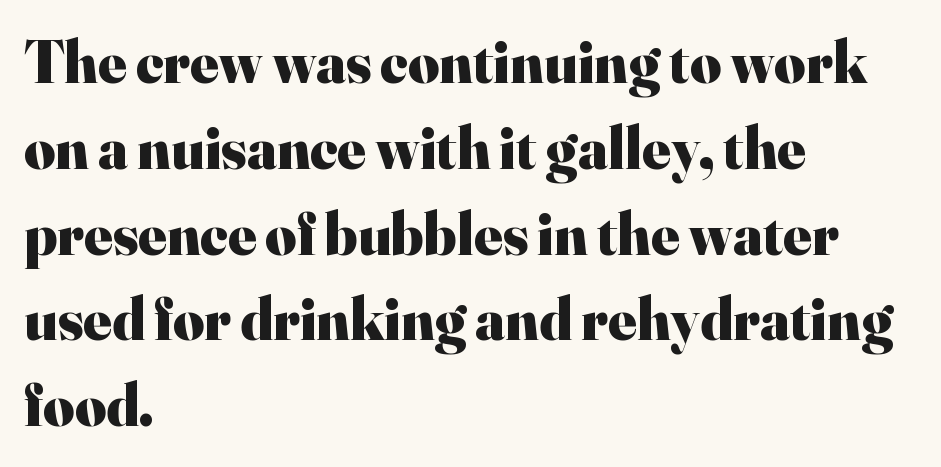
The image shows 60 px heavy serif type, upright; set left-aligned, normal line spacing (1.43x), normal letter spacing, not underlined; high stroke contrast and a small x-height.
